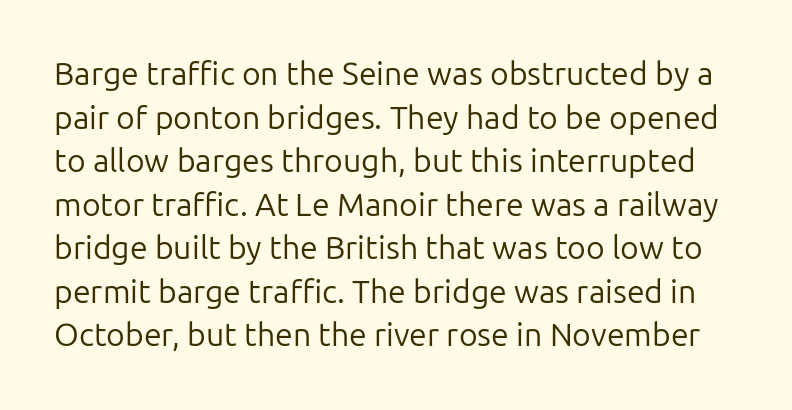
The image shows 32 px regular-weight sans-serif type, upright; set normal line spacing (1.36x), normal letter spacing, not underlined; low stroke contrast and a medium x-height.
